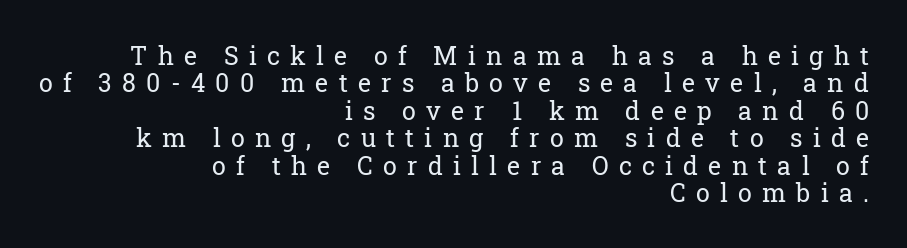
Think standard paragraph weight, or any step lighter than that. The rendering inserts visible extra space after every character. Reading down the block, your eye finds every line finishing at a fixed right position. Vertical spacing — tight.
